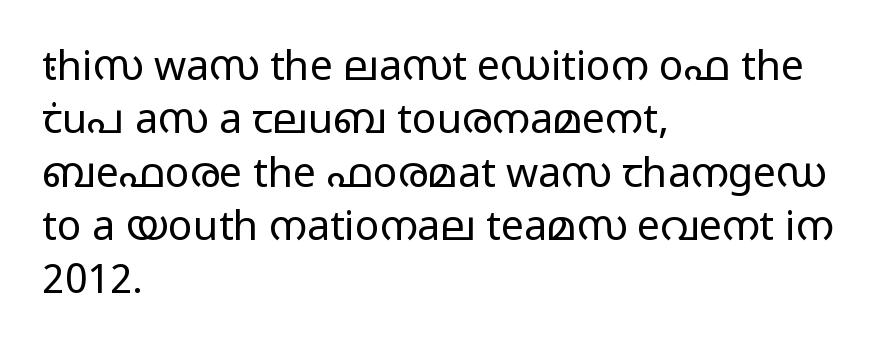
Q: Is the text bold? A: No.
Q: Is the text italic (slanted)? A: No, it is upright.
Q: Is the typeface a serif or a sans-serif typeface? A: Sans-serif.
Q: Is the text underlined? A: No.
Q: How is the paragraph aligned? A: Left-aligned.
Q: Is the spacing between letters normal or unusually wide? A: Normal.
Q: Is the spacing between lines tight, normal or loose? A: Normal.
Q: Width (condensed, normal, or wide)? A: Wide.
Q: Stroke contrast? A: Low.
Q: x-height? A: Medium.
Q: Monospaced? A: No.
